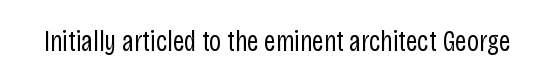
{"serif": "no", "italic": "no", "bold": "no", "weight": "regular", "width": "condensed", "stroke_contrast": "low", "x_height": "large", "monospaced": "no", "underline": "no", "letter_spacing": "normal", "letter_spacing_em": 0.0, "glyph_px": 29}
